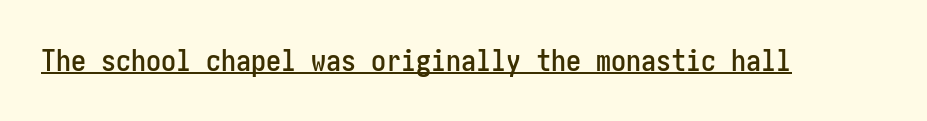
The image shows 30 px condensed sans-serif type, upright; set normal letter spacing, underlined; low stroke contrast and a medium x-height.
